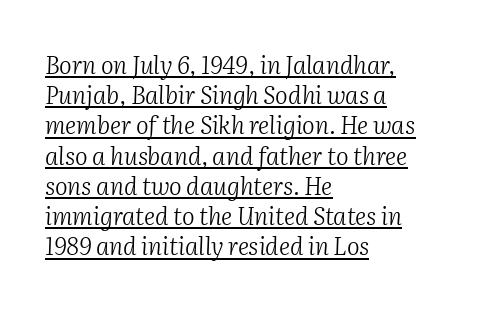
The typography opts for an oblique posture over an upright one. This is underlined copy, the kind a proofreader might mark for attention. Is there much room between lines? A standard amount, neither cramped nor airy. The font is comparable to plain body text, perhaps lighter.
